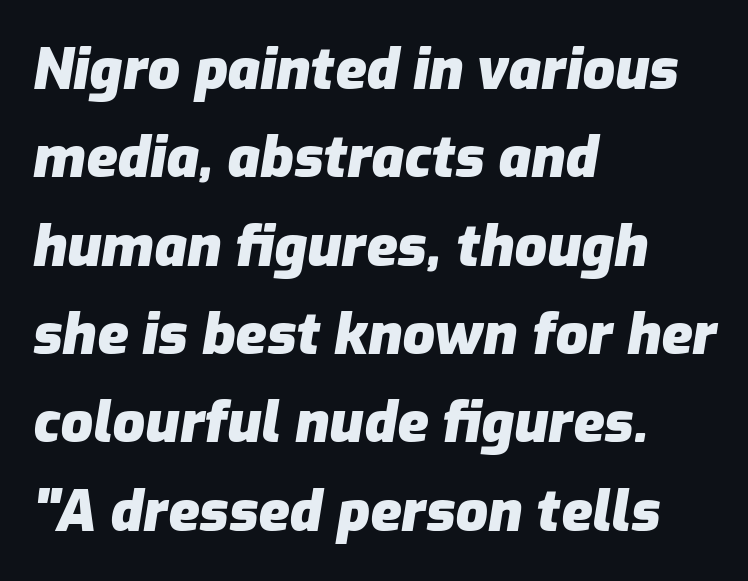
{"italic": "yes", "lean": "right", "slant_degrees": 9, "bold": "yes", "weight": "heavy", "width": "normal", "stroke_contrast": "low", "x_height": "medium", "monospaced": "no", "underline": "no", "align": "left", "line_spacing": "normal", "line_spacing_ratio": 1.55, "letter_spacing": "normal", "letter_spacing_em": 0.0, "glyph_px": 57}
